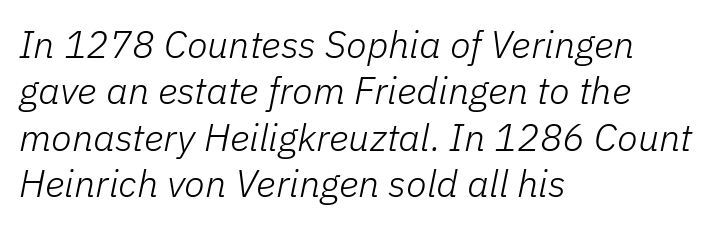
{"italic": "yes", "lean": "right", "slant_degrees": 11, "bold": "no", "weight": "light", "width": "normal", "stroke_contrast": "low", "x_height": "medium", "monospaced": "no", "underline": "no", "align": "left", "line_spacing_ratio": 1.22, "letter_spacing": "normal", "letter_spacing_em": 0.0, "glyph_px": 38}
